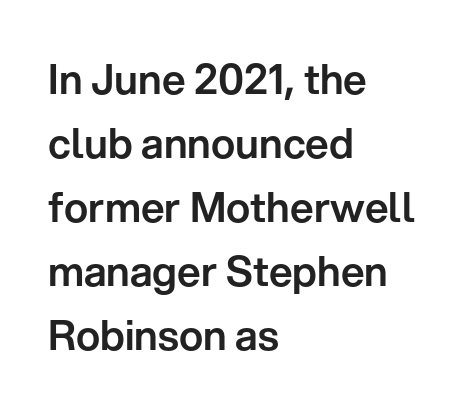
{"serif": "no", "italic": "no", "width": "normal", "stroke_contrast": "low", "x_height": "medium", "monospaced": "no", "underline": "no", "align": "left", "line_spacing": "normal", "line_spacing_ratio": 1.56, "letter_spacing": "normal", "letter_spacing_em": 0.0, "glyph_px": 41}
